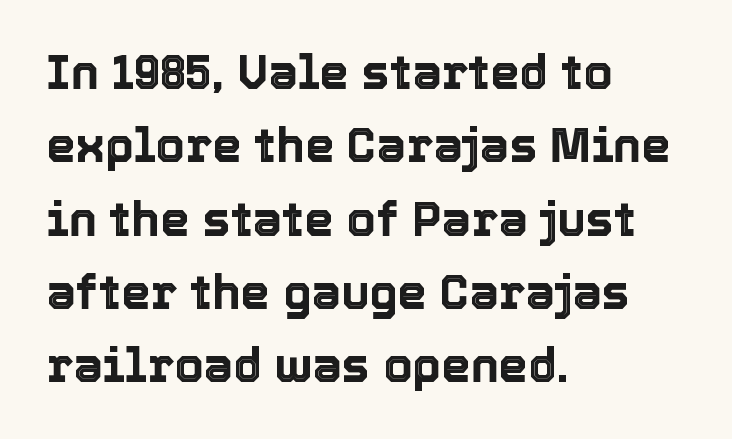
Q: Is the text italic (slanted)? A: No, it is upright.
Q: Is the text underlined? A: No.
Q: How is the paragraph aligned? A: Left-aligned.
Q: Is the spacing between letters normal or unusually wide? A: Normal.
Q: Is the spacing between lines tight, normal or loose? A: Normal.
Q: Width (condensed, normal, or wide)? A: Normal.
Q: x-height? A: Medium.
Q: Monospaced? A: No.
